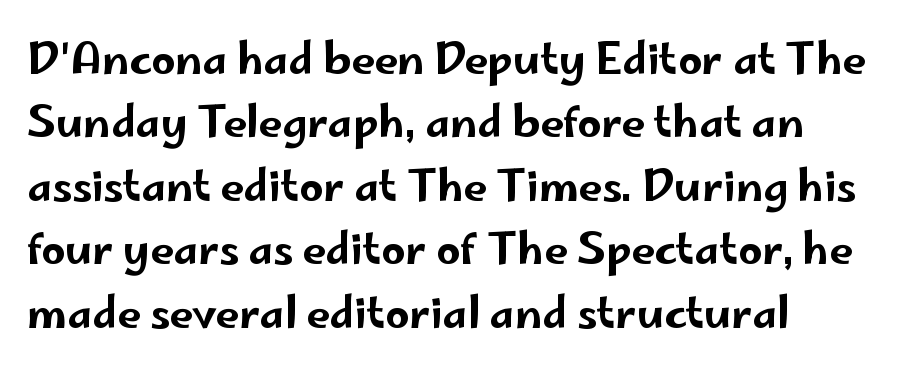
The image shows 42 px wide sans-serif type, upright; set left-aligned, normal line spacing (1.51x), normal letter spacing, not underlined; low stroke contrast and a small x-height.
